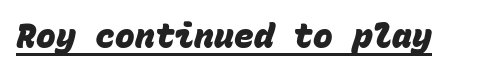
The image shows 33 px heavy sans-serif type, monospaced; set normal letter spacing, underlined; low stroke contrast and a large x-height.
